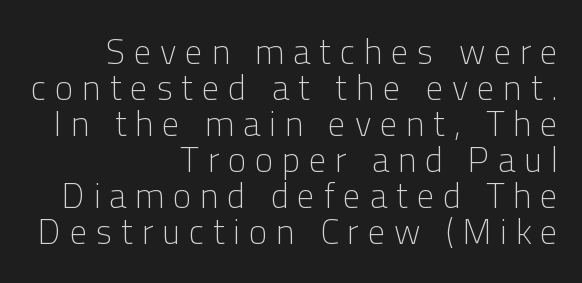
Decoration check: the copy has no underline. To sum up the face: it is a sans, with no serifs. The ragged edge is on the left, which tells us the setting is flush right. Weight class: somewhere from thin through regular.
